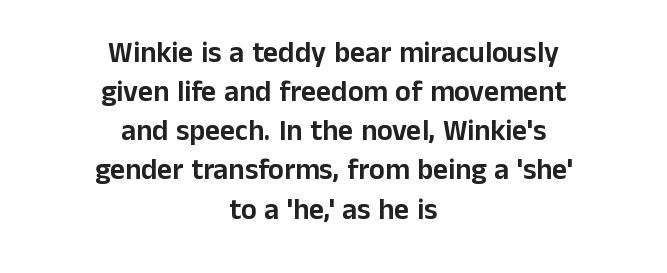
The image shows 29 px sans-serif type, upright; set centered, normal line spacing (1.35x), normal letter spacing, not underlined; low stroke contrast and a medium x-height.
